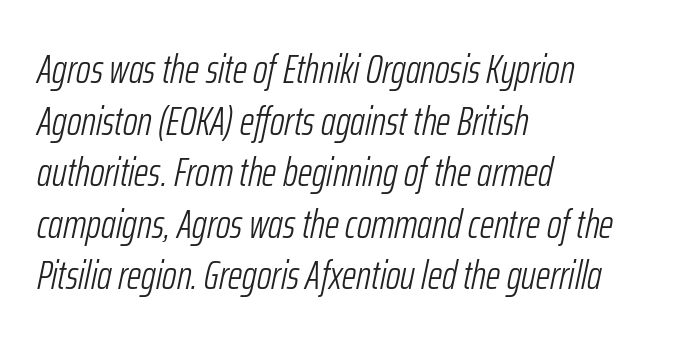
The typesetter chose a ragged-right arrangement here. This is not heavy type; no bold has been used. This block has exactly the height ordinary leading produces. The specimen omits any rule beneath the text block's lines.
